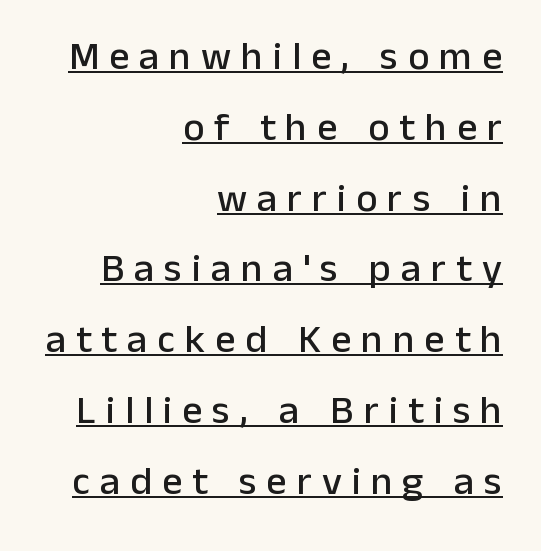
Q: Is the text italic (slanted)? A: No, it is upright.
Q: Is the typeface a serif or a sans-serif typeface? A: Sans-serif.
Q: Is the text underlined? A: Yes.
Q: How is the paragraph aligned? A: Right-aligned.
Q: Is the spacing between letters normal or unusually wide? A: Unusually wide.
Q: Width (condensed, normal, or wide)? A: Normal.
Q: Stroke contrast? A: Low.
Q: x-height? A: Medium.
Q: Monospaced? A: No.
